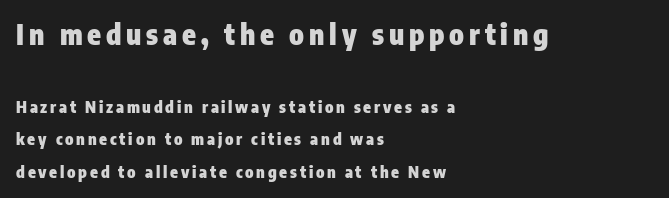
Q: Is the text bold? A: Yes.
Q: Is the text italic (slanted)? A: No, it is upright.
Q: Is the typeface a serif or a sans-serif typeface? A: Sans-serif.
Q: Is the text underlined? A: No.
Q: How is the paragraph aligned? A: Left-aligned.
Q: Is the spacing between lines tight, normal or loose? A: Loose.
Q: Which block of text is set in a larger size, the first (top) or the second (bottom)? A: The first (top) one.
Q: Width (condensed, normal, or wide)? A: Condensed.
Q: Stroke contrast? A: Low.
Q: x-height? A: Medium.
Q: Monospaced? A: No.
